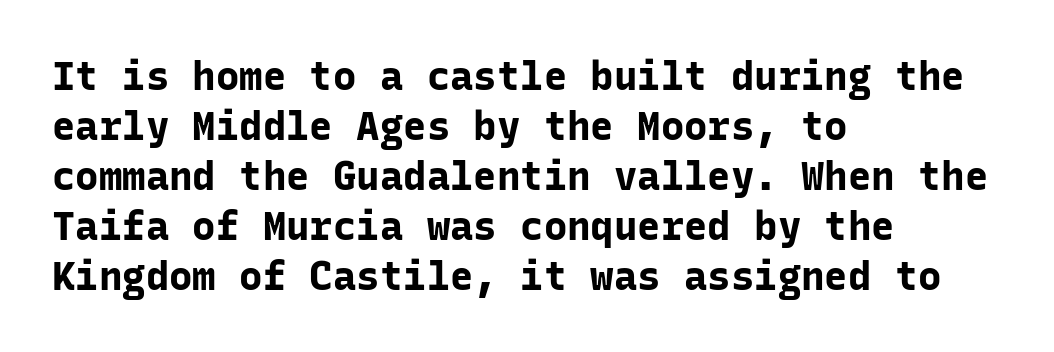
{"serif": "no", "italic": "no", "bold": "yes", "weight": "bold", "width": "normal", "stroke_contrast": "low", "x_height": "medium", "monospaced": "yes", "underline": "no", "align": "left", "line_spacing": "normal", "line_spacing_ratio": 1.28, "letter_spacing": "normal", "letter_spacing_em": 0.0, "glyph_px": 39}
